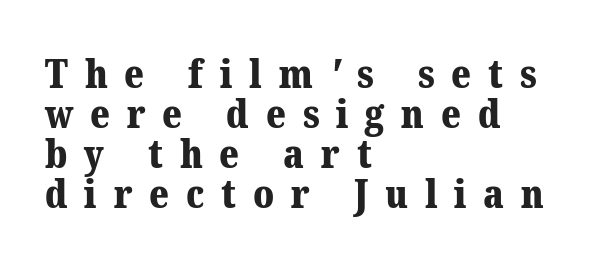
Q: Is the text bold? A: Yes.
Q: Is the typeface a serif or a sans-serif typeface? A: Serif.
Q: Is the text underlined? A: No.
Q: How is the paragraph aligned? A: Left-aligned.
Q: Is the spacing between letters normal or unusually wide? A: Unusually wide.
Q: Is the spacing between lines tight, normal or loose? A: Tight.
Q: Width (condensed, normal, or wide)? A: Normal.
Q: Stroke contrast? A: Medium.
Q: x-height? A: Medium.
Q: Monospaced? A: No.
